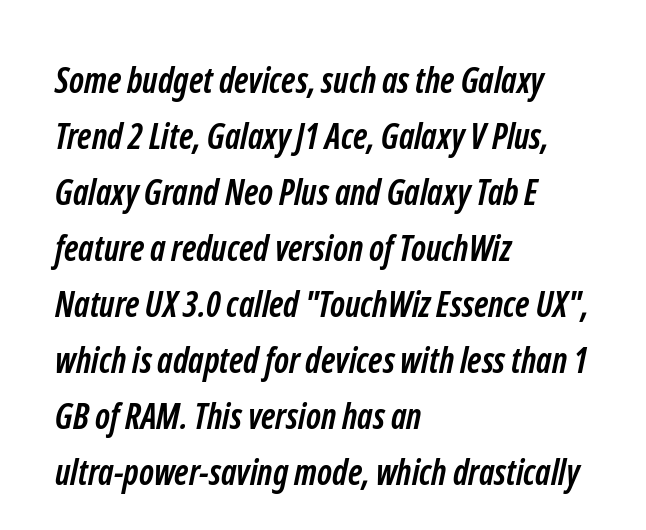
Q: Is the text bold? A: Yes.
Q: Is the typeface a serif or a sans-serif typeface? A: Sans-serif.
Q: Is the text underlined? A: No.
Q: How is the paragraph aligned? A: Left-aligned.
Q: Is the spacing between letters normal or unusually wide? A: Normal.
Q: Is the spacing between lines tight, normal or loose? A: Normal.
Q: Width (condensed, normal, or wide)? A: Condensed.
Q: Stroke contrast? A: Low.
Q: x-height? A: Medium.
Q: Monospaced? A: No.
